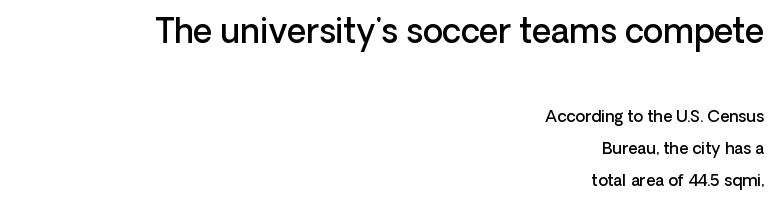
The image shows 33 px semibold sans-serif type, upright; set right-aligned, loose line spacing (1.99x), normal letter spacing, not underlined; the first (top) block is 2.06x larger; low stroke contrast and a medium x-height.
